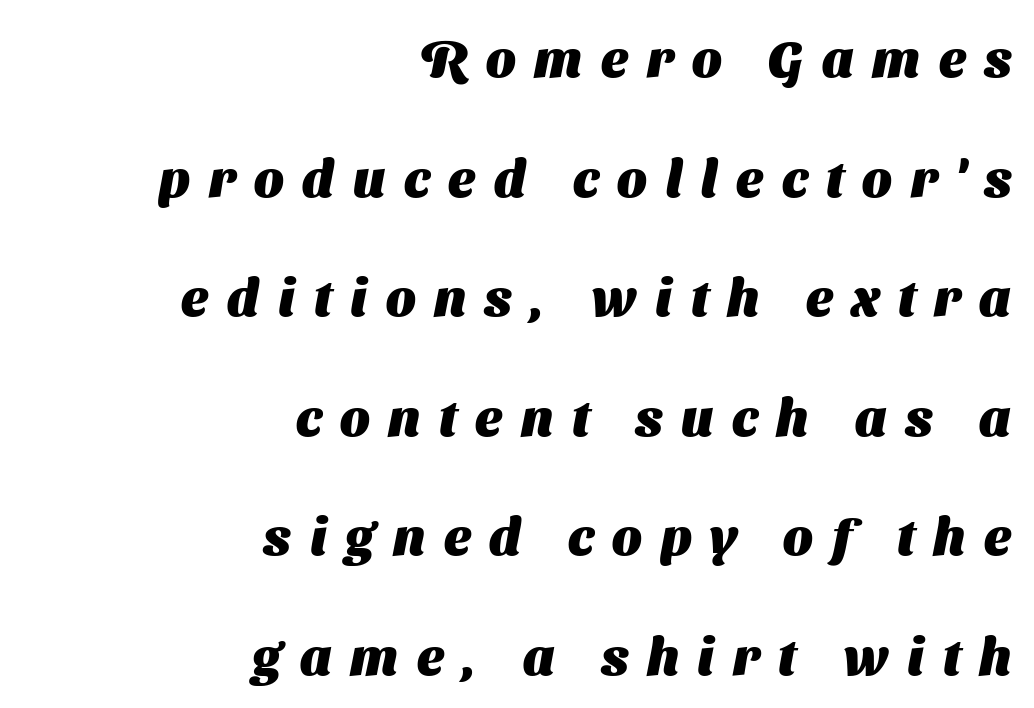
Q: Is the text bold? A: Yes.
Q: Is the typeface a serif or a sans-serif typeface? A: Sans-serif.
Q: Is the text underlined? A: No.
Q: How is the paragraph aligned? A: Right-aligned.
Q: Is the spacing between letters normal or unusually wide? A: Unusually wide.
Q: Is the spacing between lines tight, normal or loose? A: Loose.
Q: Width (condensed, normal, or wide)? A: Normal.
Q: Stroke contrast? A: Medium.
Q: x-height? A: Medium.
Q: Monospaced? A: No.
